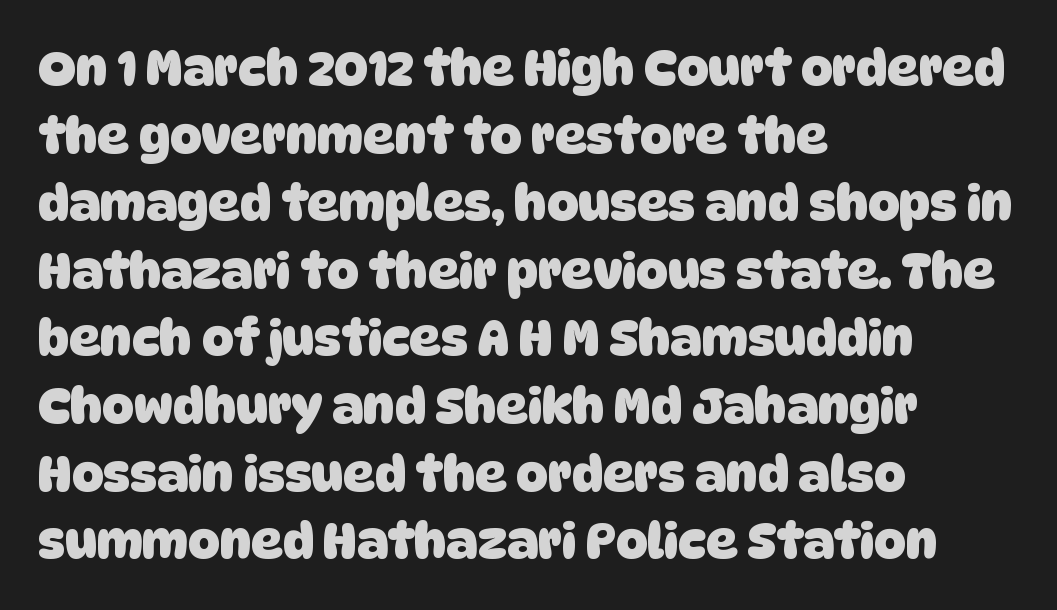
The font family rendered here belongs to the sans-serif group. The passage shown is typed in a proportional face where columns would drift. The block of text has a typical density, with ordinary space between rows. Strokes here are thick enough to call this a true bold. Default kerning and tracking; the words read as compact shapes. Type without underlining.
